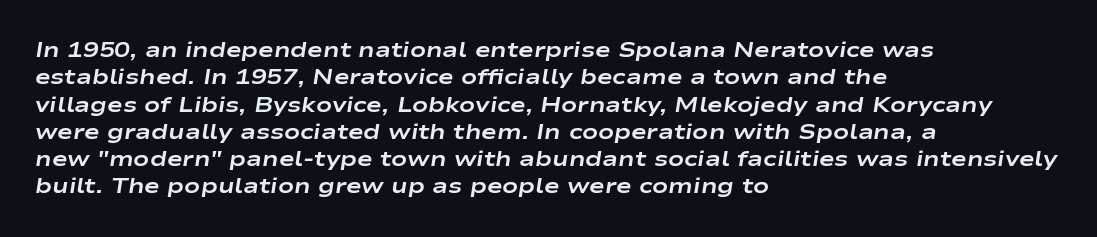
Q: Is the text bold? A: Yes.
Q: Is the text italic (slanted)? A: Yes, it leans right by about 9 degrees.
Q: Is the text underlined? A: No.
Q: How is the paragraph aligned? A: Left-aligned.
Q: Is the spacing between letters normal or unusually wide? A: Normal.
Q: Is the spacing between lines tight, normal or loose? A: Normal.
